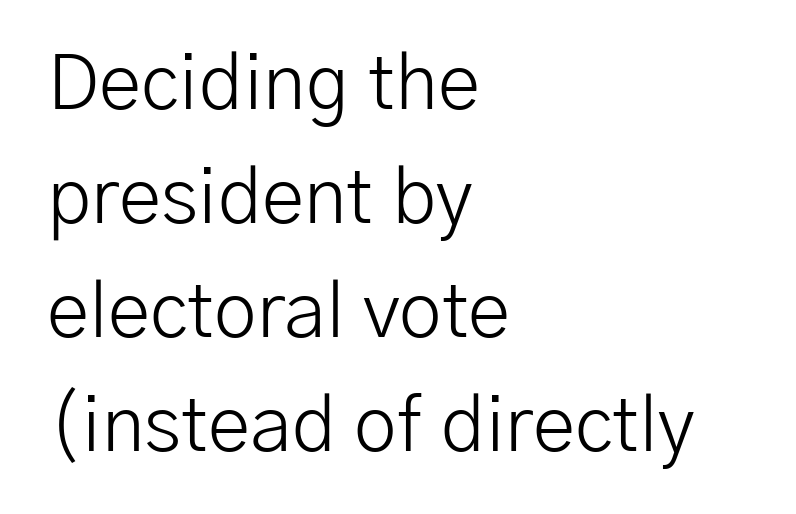
Check under the words: just untouched page. Regarding leading, the lines here are spaced in the standard way. This sample is left-justified, so line endings fall wherever the words run out. The lettering stays uniformly vertical, giving the passage a roman look.
